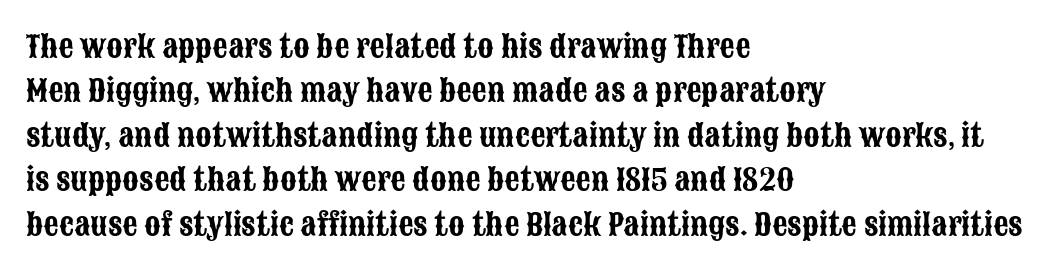
The image shows 30 px condensed sans-serif type, upright; set left-aligned, normal line spacing (1.48x), normal letter spacing, not underlined; low stroke contrast and a large x-height.
